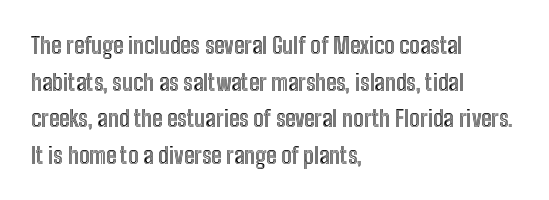
Rendered with straight, roman letterforms. Notice how the passage keeps a crisp vertical edge on the left only. A typesetter would call this leading conventional body-copy spacing. Is the letter spacing exaggerated? No — it looks like the ordinary default.
